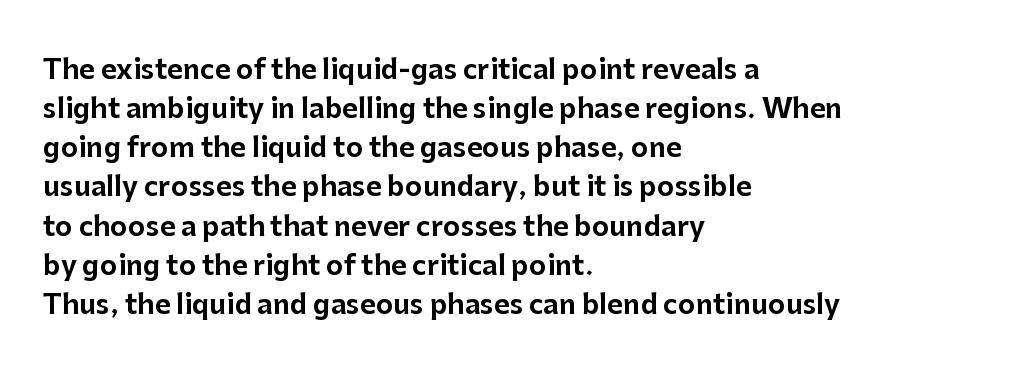
Q: Is the text italic (slanted)? A: No, it is upright.
Q: Is the text underlined? A: No.
Q: How is the paragraph aligned? A: Left-aligned.
Q: Is the spacing between letters normal or unusually wide? A: Normal.
Q: Is the spacing between lines tight, normal or loose? A: Normal.
